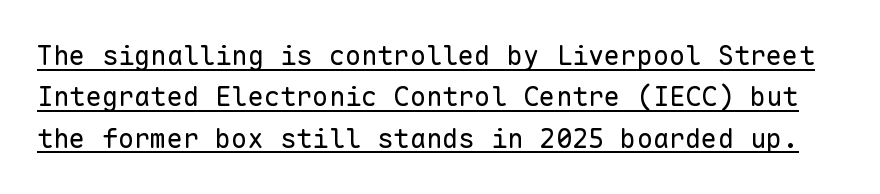
{"italic": "no", "bold": "no", "underline": "yes", "line_spacing": "normal", "line_spacing_ratio": 1.53, "letter_spacing": "normal", "letter_spacing_em": 0.0, "glyph_px": 27}
